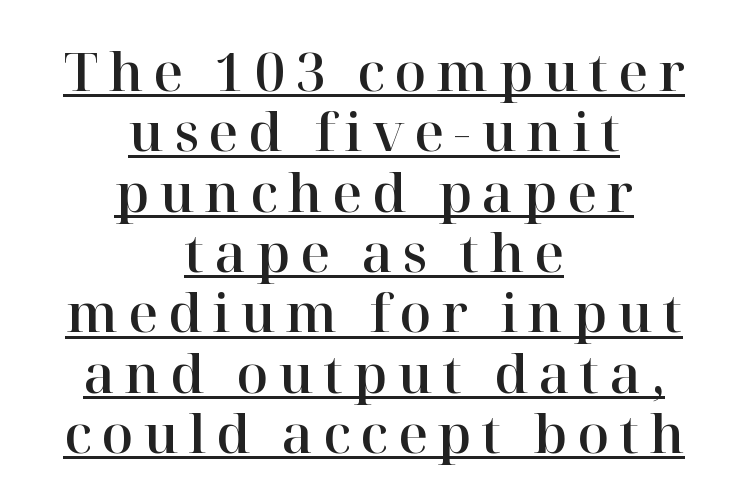
The image shows 52 px serif type, upright; set centered, line spacing 1.16x, underlined; high stroke contrast and a medium x-height.
